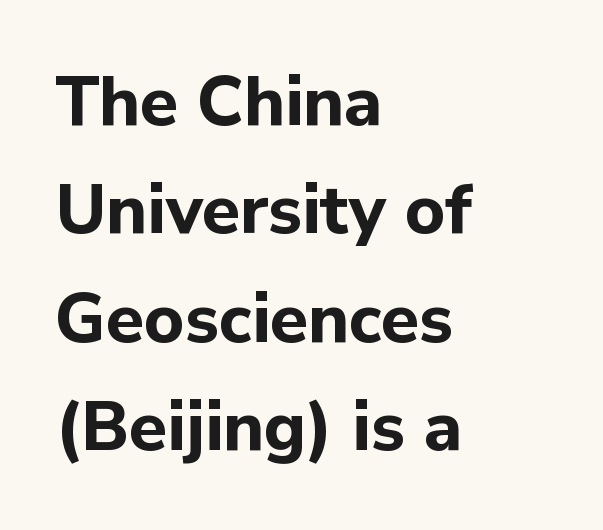
Q: Is the text bold? A: Yes.
Q: Is the text italic (slanted)? A: No, it is upright.
Q: Is the typeface a serif or a sans-serif typeface? A: Sans-serif.
Q: Is the text underlined? A: No.
Q: How is the paragraph aligned? A: Left-aligned.
Q: Is the spacing between letters normal or unusually wide? A: Normal.
Q: Is the spacing between lines tight, normal or loose? A: Normal.
Q: Width (condensed, normal, or wide)? A: Normal.
Q: Stroke contrast? A: Low.
Q: x-height? A: Medium.
Q: Monospaced? A: No.
